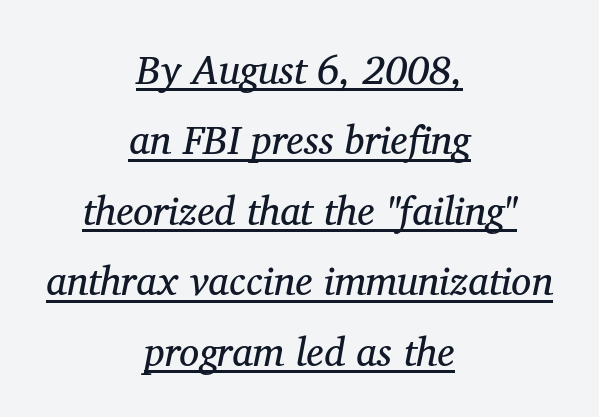
{"serif": "yes", "italic": "yes", "lean": "right", "slant_degrees": 11, "bold": "no", "weight": "regular", "width": "normal", "stroke_contrast": "medium", "x_height": "medium", "monospaced": "no", "underline": "yes", "align": "center", "line_spacing_ratio": 1.76, "letter_spacing": "normal", "letter_spacing_em": 0.0, "glyph_px": 40}
